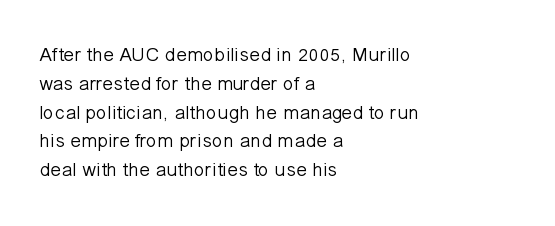
Q: Is the text bold? A: No.
Q: Is the text italic (slanted)? A: No, it is upright.
Q: Is the text underlined? A: No.
Q: How is the paragraph aligned? A: Left-aligned.
Q: Is the spacing between letters normal or unusually wide? A: Normal.
Q: Is the spacing between lines tight, normal or loose? A: Normal.
